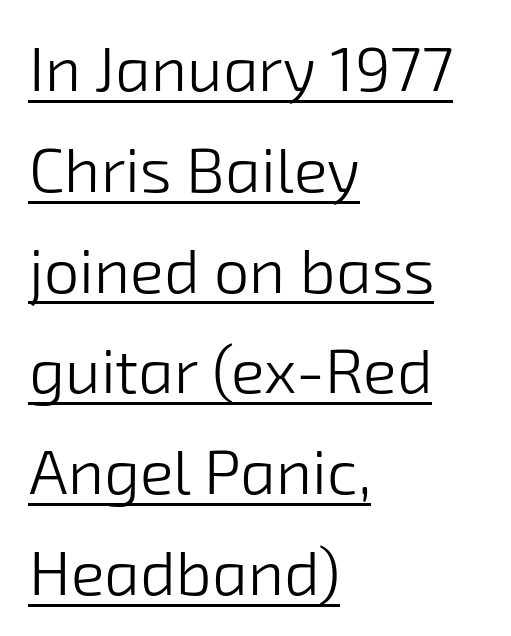
{"serif": "no", "bold": "no", "weight": "light", "width": "normal", "stroke_contrast": "low", "x_height": "medium", "monospaced": "no", "underline": "yes", "align": "left", "line_spacing": "normal", "line_spacing_ratio": 1.6, "letter_spacing": "normal", "letter_spacing_em": 0.0, "glyph_px": 63}
